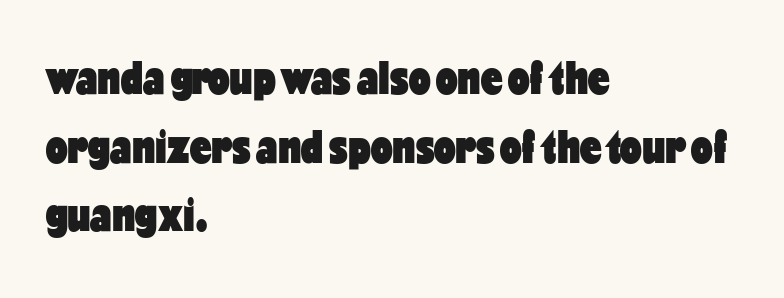
Q: Is the text bold? A: Yes.
Q: Is the text italic (slanted)? A: No, it is upright.
Q: Is the typeface a serif or a sans-serif typeface? A: Sans-serif.
Q: Is the text underlined? A: No.
Q: How is the paragraph aligned? A: Left-aligned.
Q: Is the spacing between letters normal or unusually wide? A: Normal.
Q: Is the spacing between lines tight, normal or loose? A: Normal.
Q: Width (condensed, normal, or wide)? A: Condensed.
Q: Stroke contrast? A: Low.
Q: x-height? A: Medium.
Q: Monospaced? A: No.
